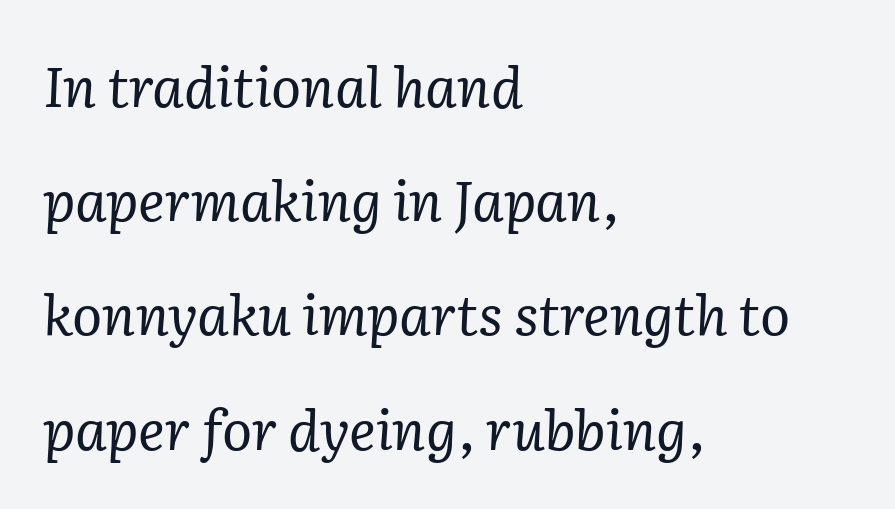
Q: Is the text bold? A: No.
Q: Is the text italic (slanted)? A: Yes, it leans right by about 2 degrees.
Q: Is the typeface a serif or a sans-serif typeface? A: Serif.
Q: Is the text underlined? A: No.
Q: How is the paragraph aligned? A: Left-aligned.
Q: Is the spacing between letters normal or unusually wide? A: Normal.
Q: Is the spacing between lines tight, normal or loose? A: Loose.
Q: Width (condensed, normal, or wide)? A: Normal.
Q: Stroke contrast? A: Low.
Q: x-height? A: Medium.
Q: Monospaced? A: No.
